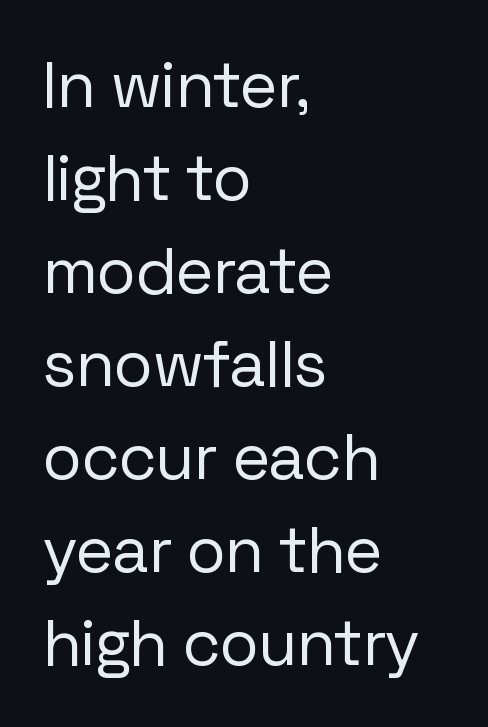
The image shows 65 px regular-weight sans-serif type, upright; set left-aligned, normal line spacing (1.43x), normal letter spacing, not underlined; low stroke contrast and a medium x-height.
